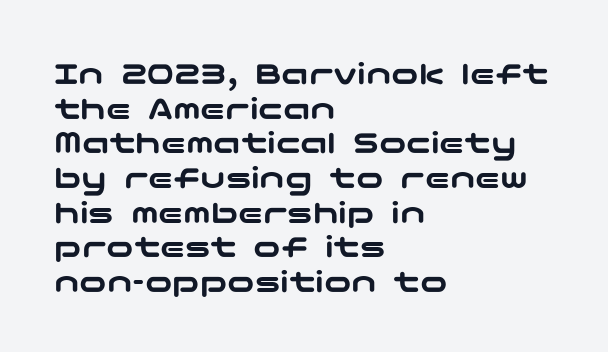
Here the glyphs are tracked normally, forming tight word shapes. The font family rendered here belongs to the sans-serif group. Successive baselines arrive quickly, one right under another. Short and long lines alike share a common starting point at left. Anything drawn beneath the words? Only blank space. Characters remain perfectly vertical along every line.
